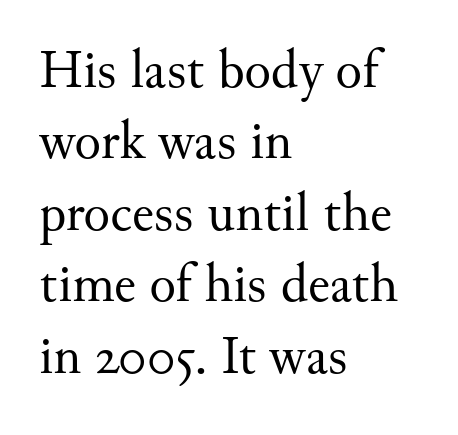
Q: Is the text bold? A: No.
Q: Is the text italic (slanted)? A: No, it is upright.
Q: Is the typeface a serif or a sans-serif typeface? A: Serif.
Q: Is the text underlined? A: No.
Q: How is the paragraph aligned? A: Left-aligned.
Q: Is the spacing between letters normal or unusually wide? A: Normal.
Q: Is the spacing between lines tight, normal or loose? A: Normal.
Q: Width (condensed, normal, or wide)? A: Normal.
Q: Stroke contrast? A: Medium.
Q: x-height? A: Small.
Q: Monospaced? A: No.
